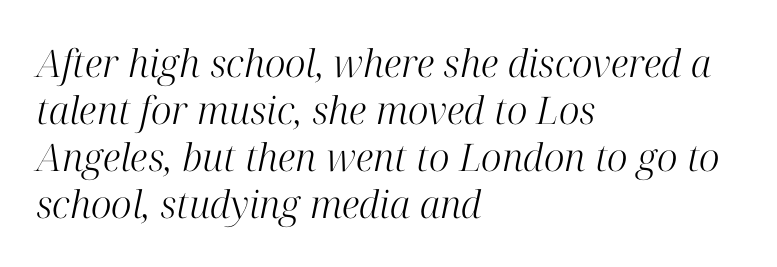
The image shows 38 px light serif type, italic (leaning right); set left-aligned, line spacing 1.24x, normal letter spacing, not underlined; high stroke contrast and a medium x-height.
